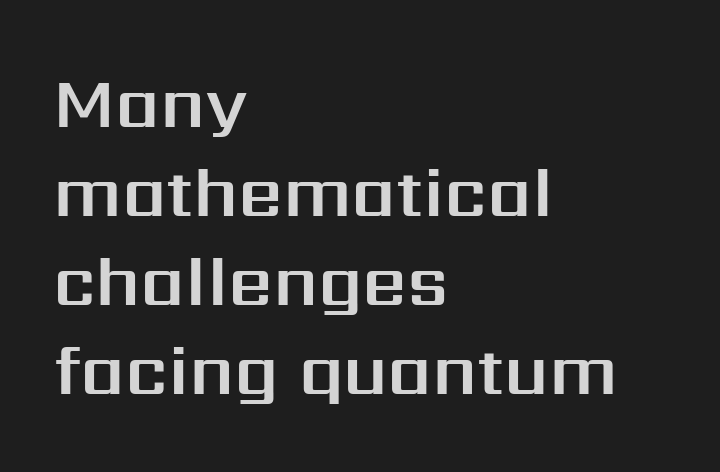
Does the leading feel generous? No, just average. The lettering stays uniformly vertical, giving the passage a roman look. I'd call this a sans setting — the letters go barefoot. Note the varied advance widths — an 'i' is clearly narrower than an 'm'. Where is the straight margin? On the left.
